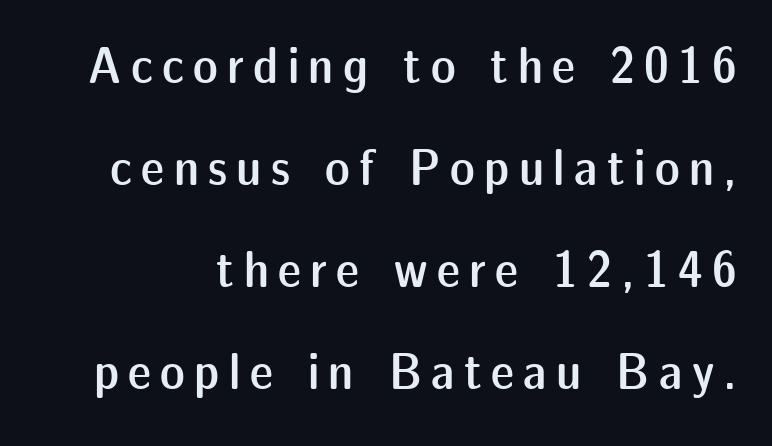
The image shows 52 px semibold sans-serif type, upright; set loose line spacing (1.96x), not underlined; low stroke contrast and a medium x-height.
